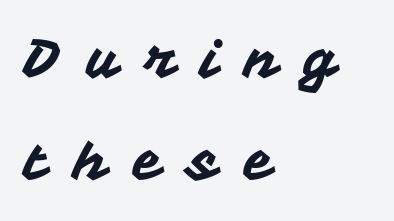
The image shows 54 px sans-serif type; set left-aligned, line spacing 1.89x, unusually wide letter spacing (+0.47 em), not underlined; medium stroke contrast and a medium x-height.
